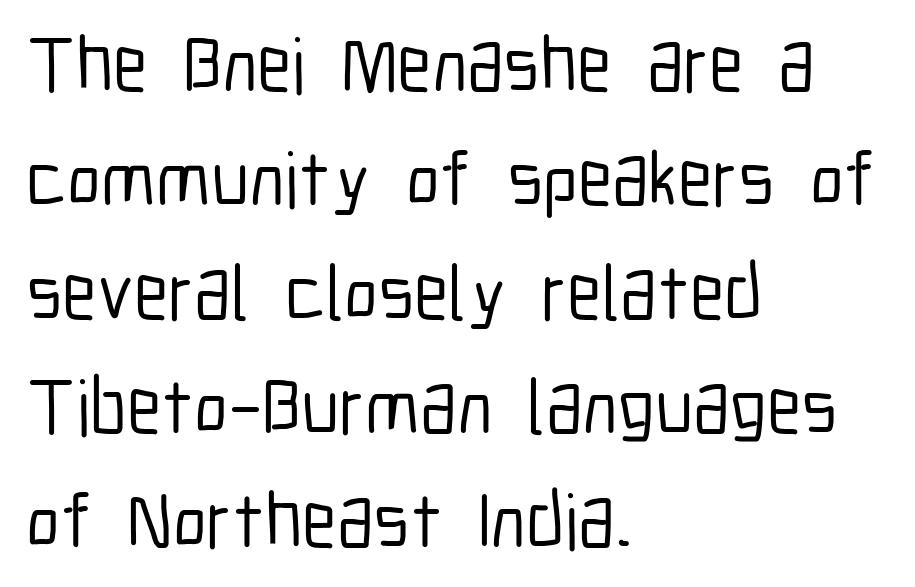
Has an underline been added? It has not. If you measured baseline to baseline, you'd find a middling distance. Standard letterfit; no display-style spreading of the glyphs. The letters advance in unequal steps, a hallmark of proportional type.
